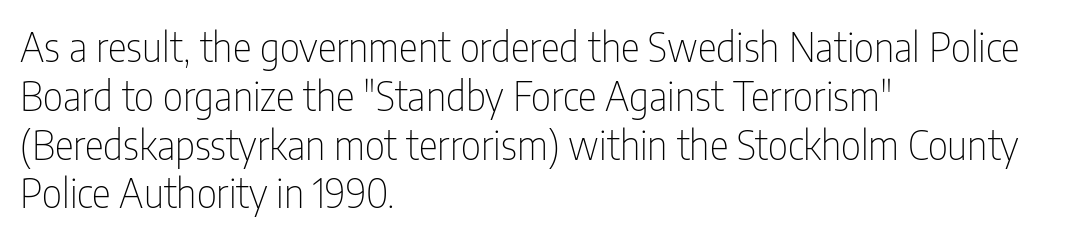
{"serif": "no", "italic": "no", "bold": "no", "weight": "thin", "width": "condensed", "stroke_contrast": "low", "x_height": "medium", "monospaced": "no", "underline": "no", "align": "left", "line_spacing_ratio": 1.22, "letter_spacing": "normal", "letter_spacing_em": 0.0, "glyph_px": 40}
